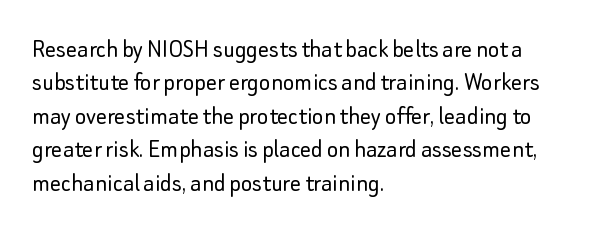
The image shows 27 px text type, upright; set left-aligned, line spacing 1.24x, normal letter spacing, not underlined.
